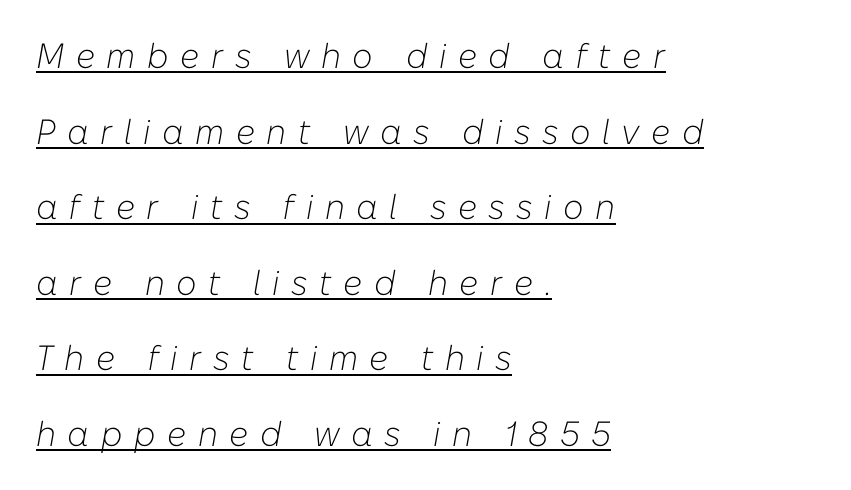
Caption: expanded tracking, letters set apart. Rows of type keep a wide berth in the vertical direction. This sample has the flowing, uneven cadence of proportional lettering. Emphasis is given by a line drawn under the lettering. The letters look calm and open, with moderate or lighter stems.
